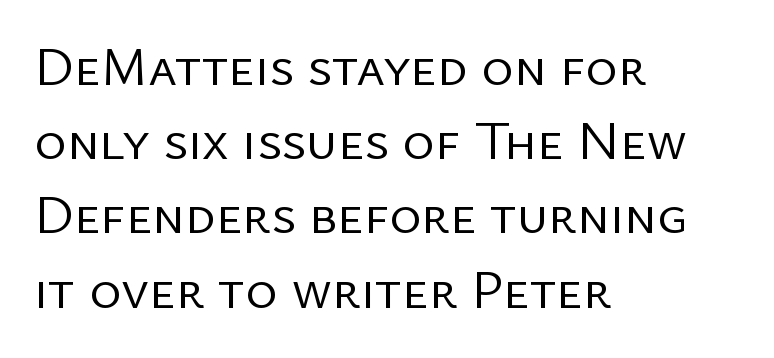
The image shows 55 px regular-weight sans-serif type, upright; set left-aligned, normal line spacing (1.35x), normal letter spacing, not underlined; low stroke contrast and a medium x-height.
